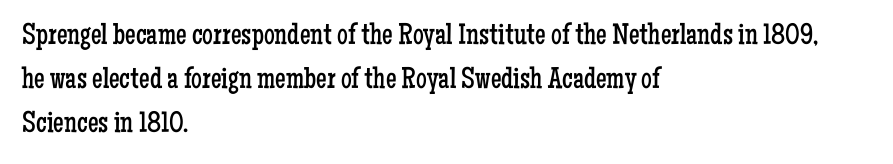
Q: Is the text bold? A: No.
Q: Is the text italic (slanted)? A: No, it is upright.
Q: Is the typeface a serif or a sans-serif typeface? A: Serif.
Q: Is the text underlined? A: No.
Q: How is the paragraph aligned? A: Left-aligned.
Q: Is the spacing between letters normal or unusually wide? A: Normal.
Q: Is the spacing between lines tight, normal or loose? A: Normal.
Q: Width (condensed, normal, or wide)? A: Condensed.
Q: Stroke contrast? A: Low.
Q: x-height? A: Medium.
Q: Monospaced? A: No.
